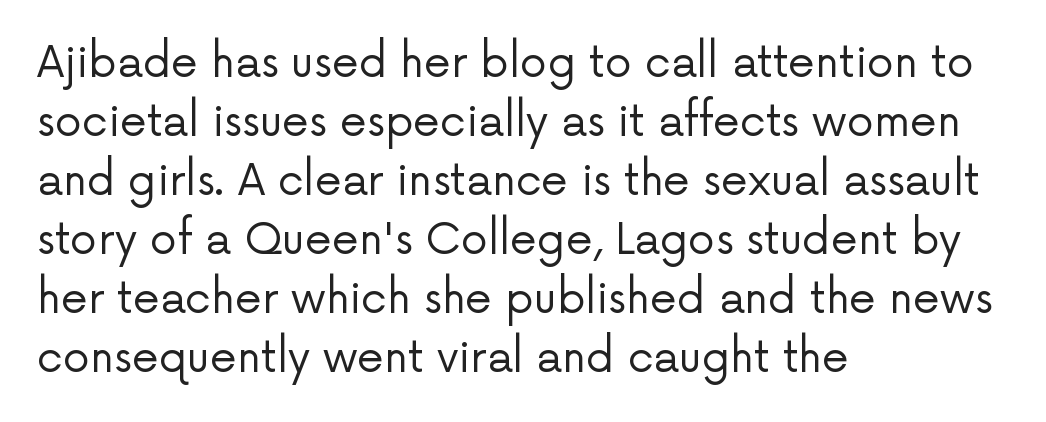
{"serif": "no", "italic": "no", "bold": "no", "weight": "regular", "width": "normal", "stroke_contrast": "low", "x_height": "medium", "monospaced": "no", "underline": "no", "align": "left", "line_spacing": "normal", "line_spacing_ratio": 1.37, "letter_spacing": "normal", "letter_spacing_em": 0.0, "glyph_px": 43}
